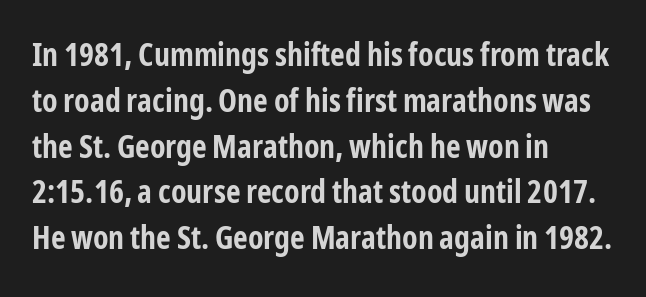
The image shows 32 px bold, condensed sans-serif type, upright; set left-aligned, normal line spacing (1.43x), normal letter spacing, not underlined; low stroke contrast and a medium x-height.
